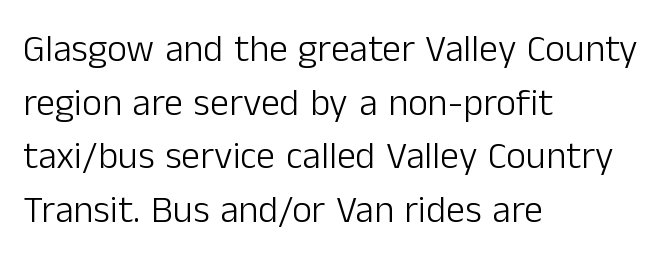
Q: Is the text bold? A: No.
Q: Is the text italic (slanted)? A: No, it is upright.
Q: Is the typeface a serif or a sans-serif typeface? A: Sans-serif.
Q: Is the text underlined? A: No.
Q: How is the paragraph aligned? A: Left-aligned.
Q: Is the spacing between letters normal or unusually wide? A: Normal.
Q: Is the spacing between lines tight, normal or loose? A: Normal.
Q: Width (condensed, normal, or wide)? A: Normal.
Q: Stroke contrast? A: Low.
Q: x-height? A: Medium.
Q: Monospaced? A: No.
